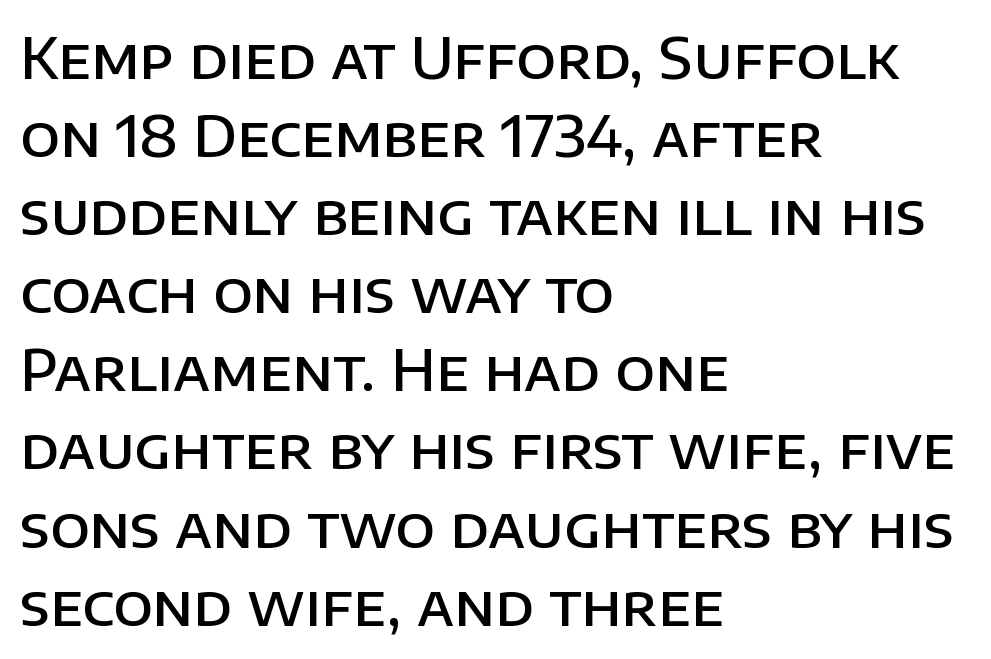
These lines are rendered in a variable-pitch font. Each row of text sits above clean, open space. A typesetter would call this leading conventional body-copy spacing. The glyphs in this specimen are sans serif. Standard letterfit; no display-style spreading of the glyphs.
